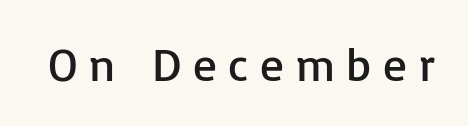
{"serif": "no", "italic": "no", "bold": "no", "weight": "regular", "width": "normal", "stroke_contrast": "low", "x_height": "medium", "monospaced": "no", "underline": "no", "letter_spacing": "wide", "letter_spacing_em": 0.25, "glyph_px": 47}
